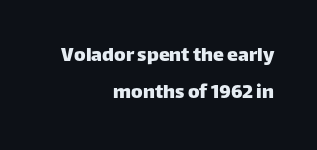
Descender tails drop into unmarked territory. The horizontal fit of the characters is conventional and even. No italicization has been applied; the sample stays upright. The text block is weighted toward the right margin, trailing off unevenly leftward. These lines sit exactly where default settings would place them.
